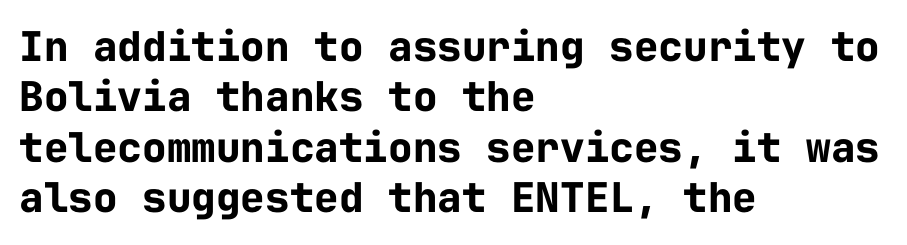
The face used here is monospaced, like something from a code editor. Words float on clear page, feet unadorned. A classic flush-left, rag-right setting is used for this passage. The sample has been set heavy, in full bold. Serifs: no, the terminals of the letterforms are clean.
